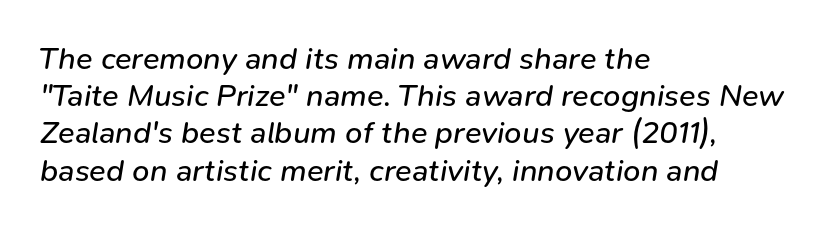
{"italic": "yes", "lean": "right", "slant_degrees": 9, "bold": "no", "weight": "regular", "width": "normal", "stroke_contrast": "low", "x_height": "medium", "monospaced": "no", "underline": "no", "align": "left", "line_spacing_ratio": 1.2, "letter_spacing": "normal", "letter_spacing_em": 0.0, "glyph_px": 31}
